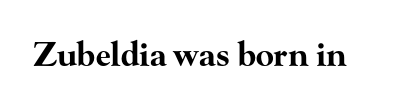
The image shows 33 px bold, wide serif type, upright; set normal letter spacing, not underlined; high stroke contrast and a small x-height.
